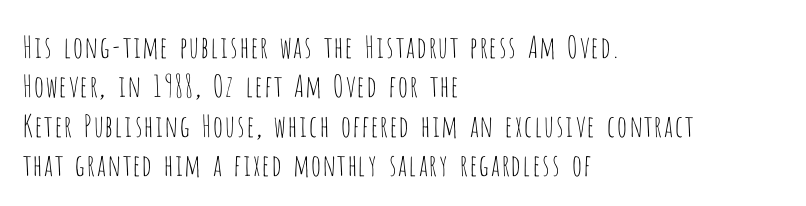
Q: Is the text bold? A: No.
Q: Is the text italic (slanted)? A: No, it is upright.
Q: Is the typeface a serif or a sans-serif typeface? A: Sans-serif.
Q: Is the text underlined? A: No.
Q: How is the paragraph aligned? A: Left-aligned.
Q: Is the spacing between letters normal or unusually wide? A: Normal.
Q: Is the spacing between lines tight, normal or loose? A: Normal.
Q: Width (condensed, normal, or wide)? A: Condensed.
Q: Stroke contrast? A: Low.
Q: x-height? A: Large.
Q: Monospaced? A: No.
